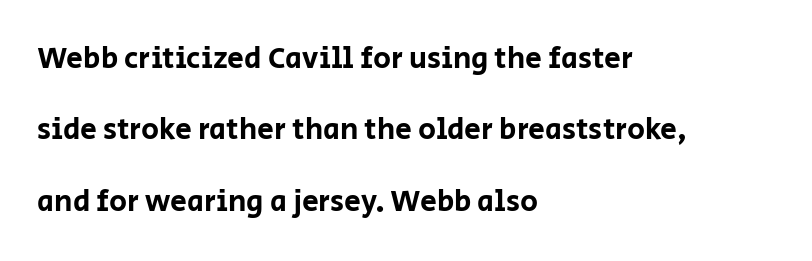
Posture: straight, roman, zero tilt. Serifs: no, the terminals of the letterforms are clean. Looks like regular typesetting: each glyph gets only the width it needs. Short note: letters normally spaced. The compositor pushed each line to the left boundary. Nobody drew a line under any word here.
